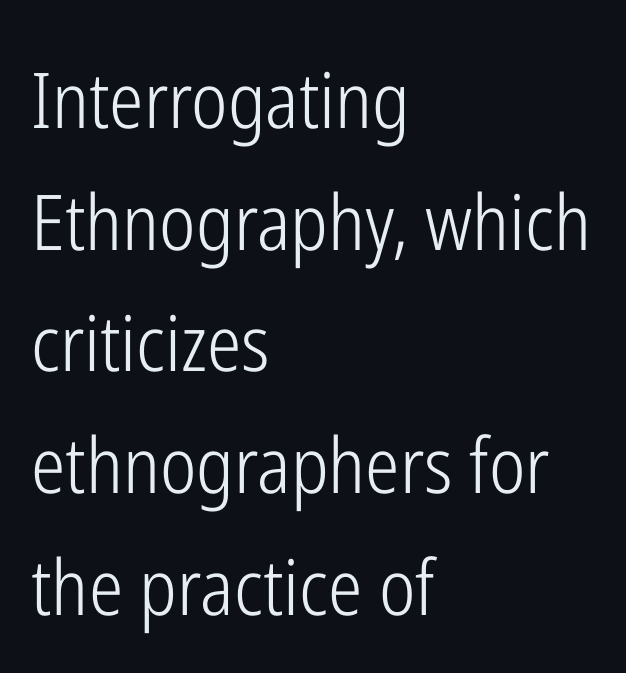
Q: Is the text bold? A: No.
Q: Is the text italic (slanted)? A: No, it is upright.
Q: Is the typeface a serif or a sans-serif typeface? A: Sans-serif.
Q: Is the text underlined? A: No.
Q: How is the paragraph aligned? A: Left-aligned.
Q: Is the spacing between letters normal or unusually wide? A: Normal.
Q: Is the spacing between lines tight, normal or loose? A: Normal.
Q: Width (condensed, normal, or wide)? A: Condensed.
Q: Stroke contrast? A: Low.
Q: x-height? A: Medium.
Q: Monospaced? A: No.
